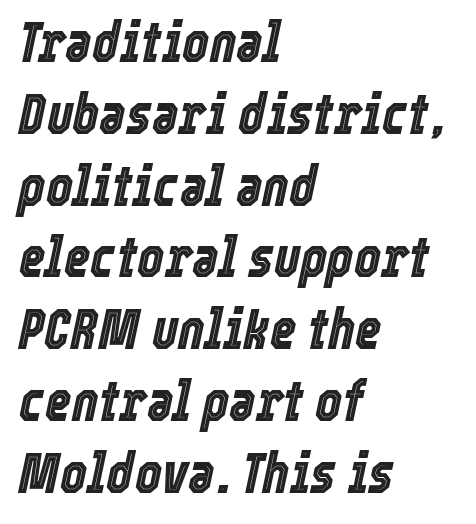
Letters rest on an invisible, unmarked baseline. Does the copy run flush right? No — it runs flush left. The rendering keeps characters at their native spacing. These lines are rendered in a variable-pitch font. The font's italic variant was chosen for this text.
